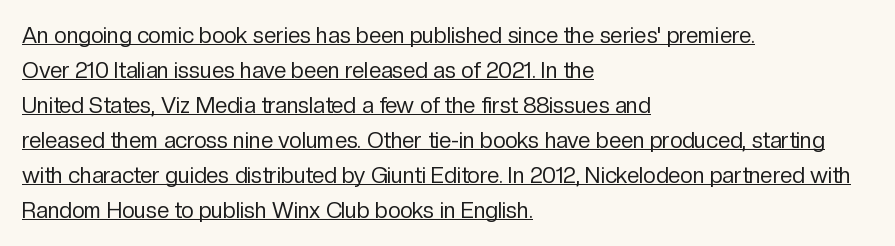
{"italic": "no", "bold": "no", "underline": "yes", "align": "left", "line_spacing": "normal", "line_spacing_ratio": 1.59, "letter_spacing": "normal", "letter_spacing_em": 0.0, "glyph_px": 22}
